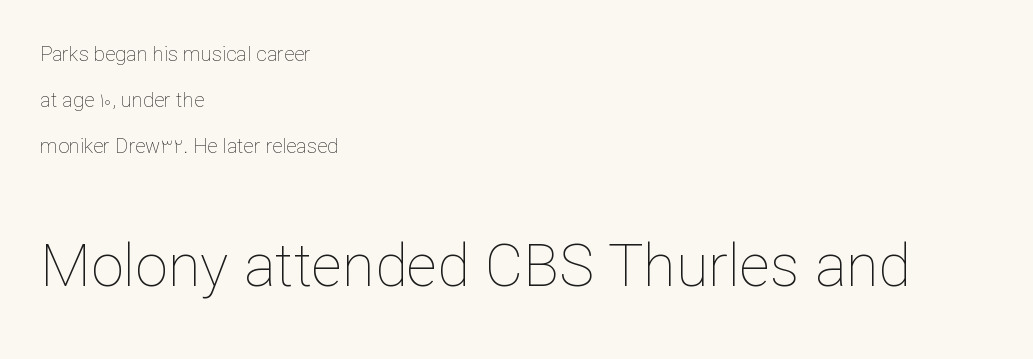
The image shows 59 px thin type, upright; set left-aligned, loose line spacing (2.3x), normal letter spacing, not underlined; the second (bottom) block is 2.95x larger; low stroke contrast and a medium x-height.
